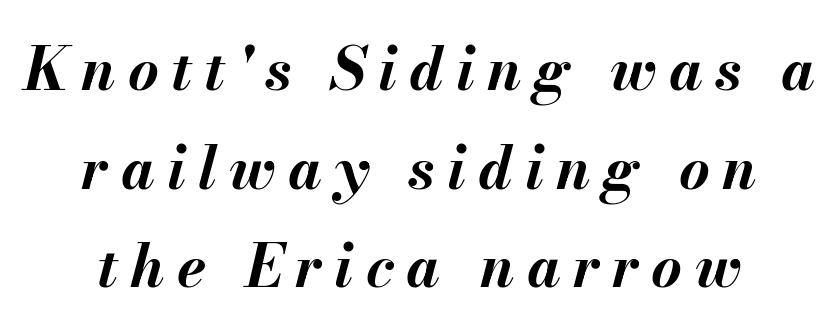
{"italic": "yes", "lean": "right", "slant_degrees": 13, "bold": "yes", "weight": "bold", "width": "normal", "stroke_contrast": "medium", "x_height": "small", "monospaced": "no", "underline": "no", "line_spacing": "normal", "line_spacing_ratio": 1.67, "letter_spacing": "wide", "letter_spacing_em": 0.21, "glyph_px": 59}
